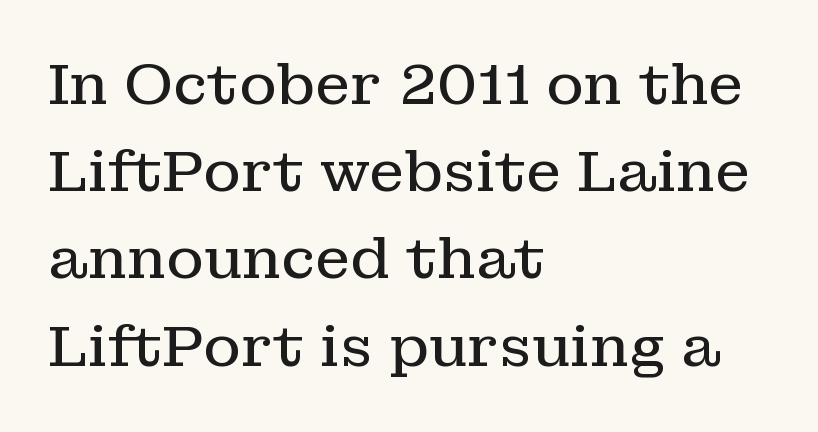
{"serif": "yes", "italic": "no", "bold": "no", "weight": "regular", "width": "normal", "stroke_contrast": "low", "x_height": "medium", "monospaced": "no", "underline": "no", "align": "left", "line_spacing": "normal", "line_spacing_ratio": 1.53, "letter_spacing": "normal", "letter_spacing_em": 0.0, "glyph_px": 57}
